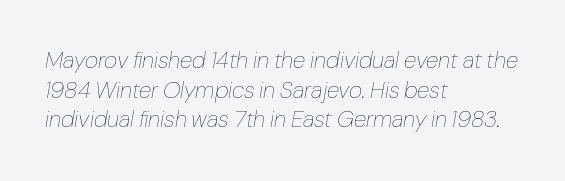
The letters are slanted; this is an italic face. Honestly, the letter spacing is just normal — you wouldn't notice it. Whoever set this chose a conventional vertical rhythm. Clear beneath every line of the passage.
